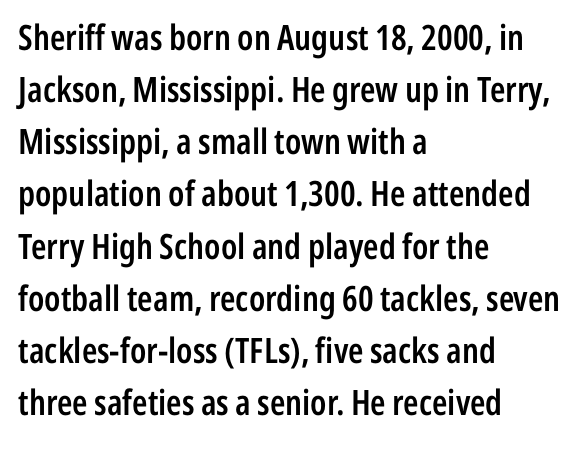
{"serif": "no", "italic": "no", "bold": "semi", "weight": "semibold", "width": "condensed", "stroke_contrast": "low", "x_height": "medium", "monospaced": "no", "underline": "no", "align": "left", "line_spacing": "normal", "line_spacing_ratio": 1.49, "letter_spacing": "normal", "letter_spacing_em": 0.0, "glyph_px": 35}
